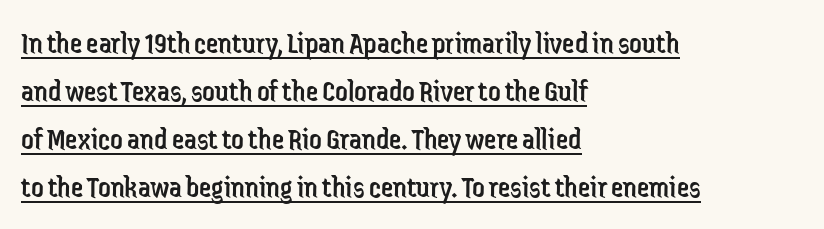
Q: Is the text bold? A: No.
Q: Is the text italic (slanted)? A: No, it is upright.
Q: Is the typeface a serif or a sans-serif typeface? A: Sans-serif.
Q: Is the text underlined? A: Yes.
Q: How is the paragraph aligned? A: Left-aligned.
Q: Is the spacing between letters normal or unusually wide? A: Normal.
Q: Is the spacing between lines tight, normal or loose? A: Normal.
Q: Width (condensed, normal, or wide)? A: Condensed.
Q: Stroke contrast? A: Low.
Q: x-height? A: Medium.
Q: Monospaced? A: No.
